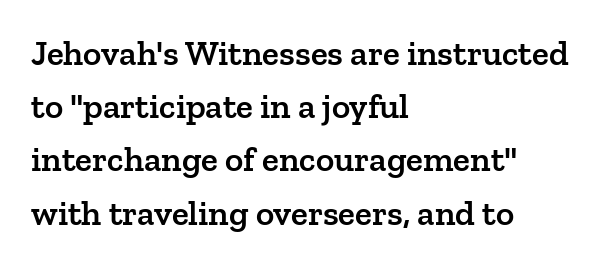
Q: Is the text bold? A: Semi-bold.
Q: Is the text italic (slanted)? A: No, it is upright.
Q: Is the typeface a serif or a sans-serif typeface? A: Serif.
Q: Is the text underlined? A: No.
Q: How is the paragraph aligned? A: Left-aligned.
Q: Is the spacing between letters normal or unusually wide? A: Normal.
Q: Is the spacing between lines tight, normal or loose? A: Normal.
Q: Width (condensed, normal, or wide)? A: Normal.
Q: Stroke contrast? A: Low.
Q: x-height? A: Medium.
Q: Monospaced? A: No.
